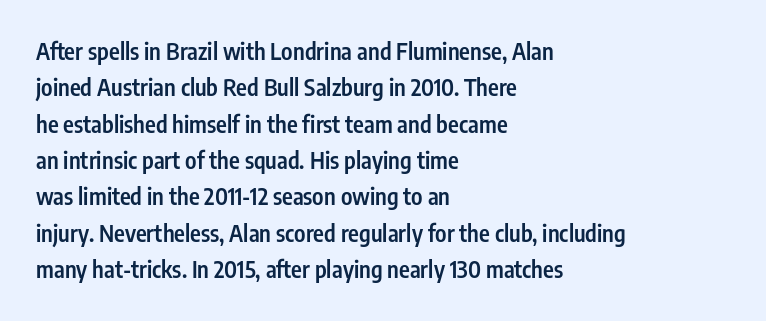
{"italic": "no", "bold": "semi", "underline": "no", "align": "left", "line_spacing": "normal", "line_spacing_ratio": 1.58, "letter_spacing": "normal", "letter_spacing_em": 0.0, "glyph_px": 23}
